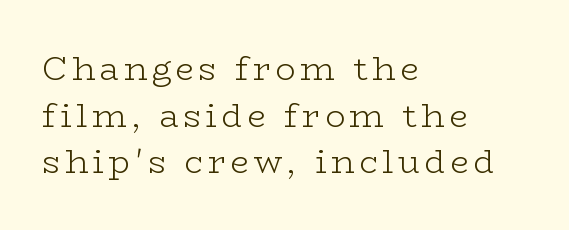
The image shows 33 px light, wide serif type, upright; set left-aligned, normal line spacing (1.41x), not underlined; low stroke contrast and a medium x-height.
